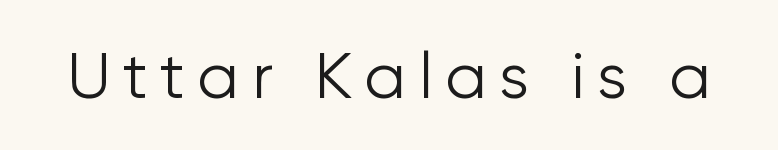
Think of a printed novel: that variable character pitch is what you see here. No heavy texture on the line: the type isn't bold. Just letters on the line, the space beneath them empty. Note: no serifs on the glyphs.
